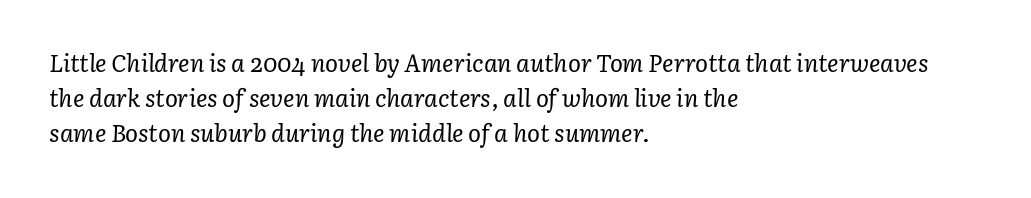
The face used here is rendered with its standard letterfit. Quick note: interline space is typical. Does the copy run flush right? No — it runs flush left. Stems here are at most as thick as an everyday book face. When letters slant like this, we call the style italic.
